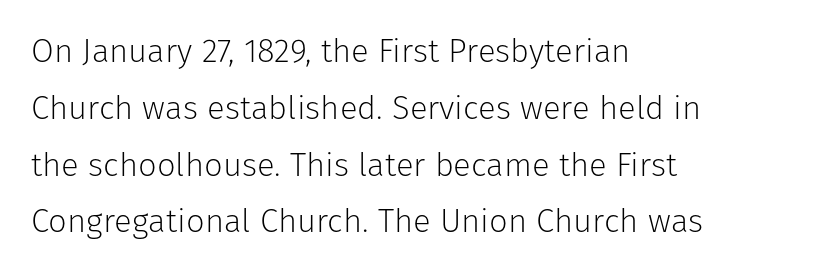
{"serif": "no", "italic": "no", "bold": "no", "weight": "light", "width": "normal", "stroke_contrast": "low", "x_height": "medium", "monospaced": "no", "underline": "no", "align": "left", "line_spacing_ratio": 1.72, "letter_spacing": "normal", "letter_spacing_em": 0.0, "glyph_px": 33}
